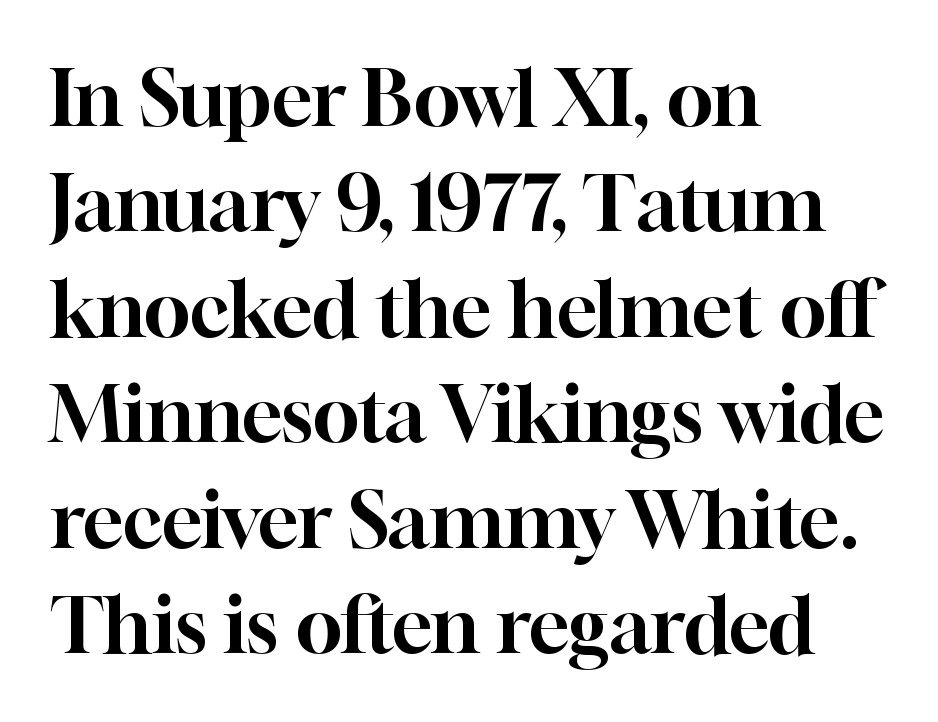
The image shows 77 px serif type, upright; set left-aligned, normal line spacing (1.37x), normal letter spacing, not underlined; high stroke contrast and a medium x-height.
